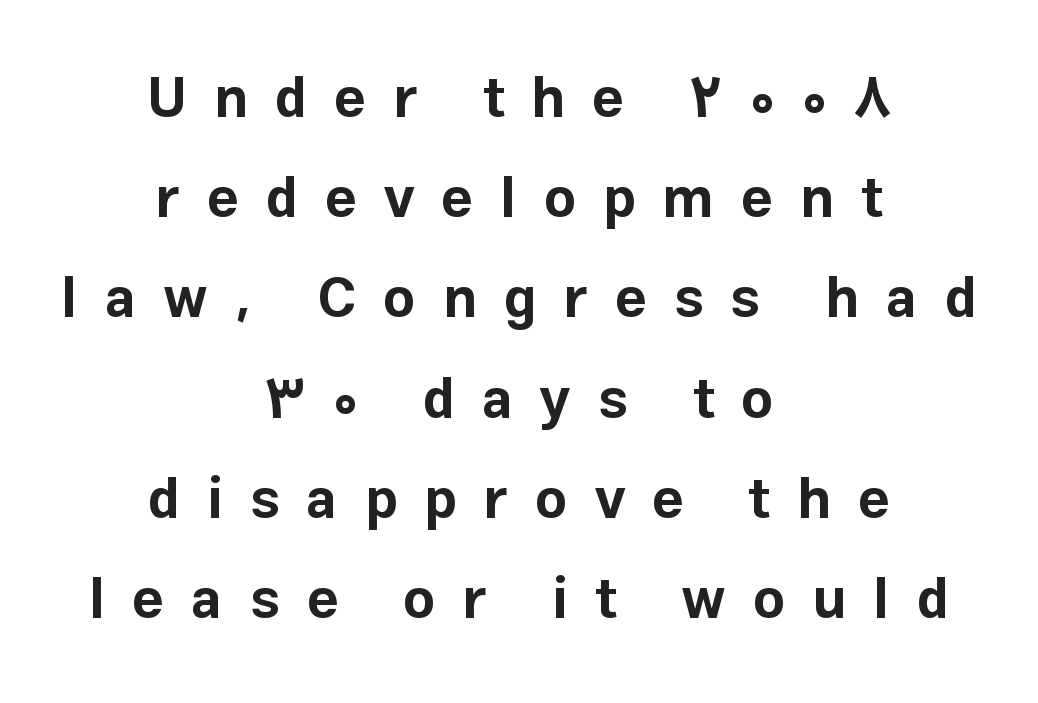
Q: Is the text bold? A: Yes.
Q: Is the text italic (slanted)? A: No, it is upright.
Q: Is the typeface a serif or a sans-serif typeface? A: Sans-serif.
Q: Is the text underlined? A: No.
Q: How is the paragraph aligned? A: Centered.
Q: Is the spacing between letters normal or unusually wide? A: Unusually wide.
Q: Width (condensed, normal, or wide)? A: Normal.
Q: Stroke contrast? A: Low.
Q: x-height? A: Medium.
Q: Monospaced? A: No.
